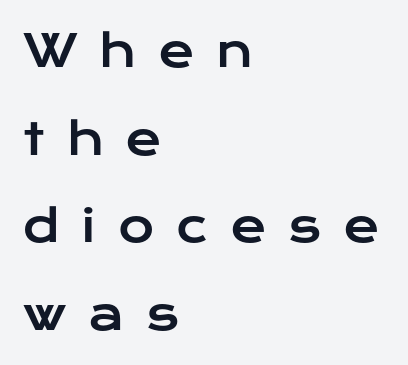
{"serif": "no", "italic": "no", "width": "wide", "stroke_contrast": "low", "x_height": "medium", "monospaced": "no", "underline": "no", "align": "left", "line_spacing": "loose", "line_spacing_ratio": 1.99, "letter_spacing": "wide", "letter_spacing_em": 0.49, "glyph_px": 44}
